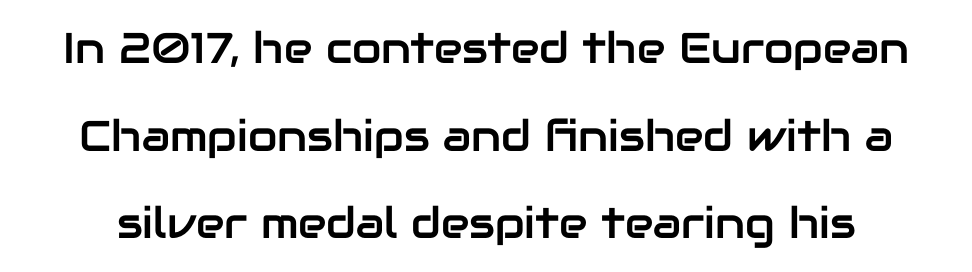
{"serif": "no", "italic": "no", "width": "normal", "stroke_contrast": "low", "x_height": "medium", "monospaced": "no", "underline": "no", "line_spacing": "loose", "line_spacing_ratio": 2.04, "letter_spacing": "normal", "letter_spacing_em": 0.0, "glyph_px": 43}
